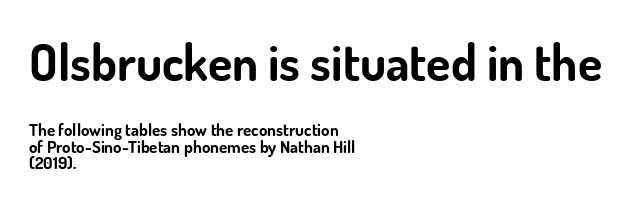
The image shows 50 px bold sans-serif type, upright; set left-aligned, tight line spacing (0.98x), normal letter spacing, not underlined; the first (top) block is 2.94x larger; low stroke contrast and a small x-height.
